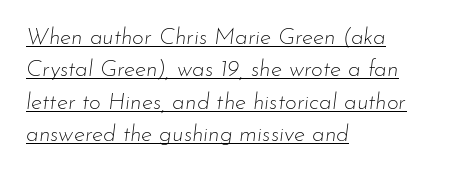
Weight: not bold — regular or lighter. Is the block centered? No — it sits flush against the left margin. The line-height multiplier appears to be the usual default. The typography opts for an oblique posture over an upright one.
